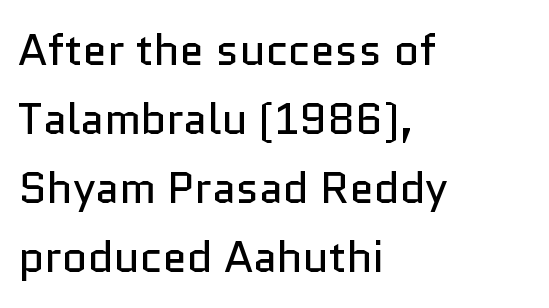
{"serif": "no", "italic": "no", "bold": "no", "weight": "regular", "width": "normal", "stroke_contrast": "low", "x_height": "medium", "monospaced": "no", "underline": "no", "align": "left", "line_spacing": "normal", "line_spacing_ratio": 1.57, "letter_spacing": "normal", "letter_spacing_em": 0.0, "glyph_px": 44}
